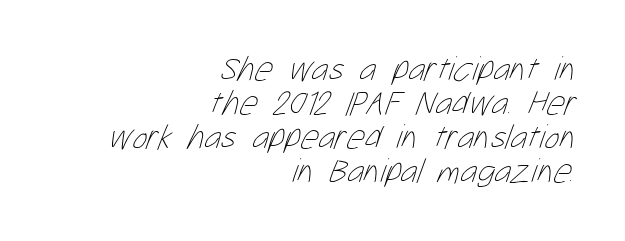
{"bold": "no", "weight": "thin", "width": "condensed", "stroke_contrast": "low", "x_height": "medium", "monospaced": "no", "underline": "no", "align": "right", "line_spacing": "tight", "line_spacing_ratio": 0.97, "letter_spacing": "normal", "letter_spacing_em": 0.0, "glyph_px": 35}
